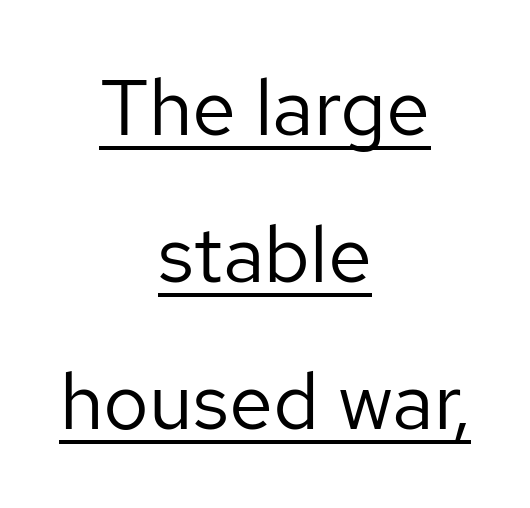
Stroke mass is kept to a normal reading level or below. Caption: multi-line text, centered on the measure. No italicization has been applied; the sample stays upright. Varying glyph widths throughout — classic text-font behaviour. The text was rendered using a sans face with plain stroke endings. The typesetter has applied underlining to the passage shown.
